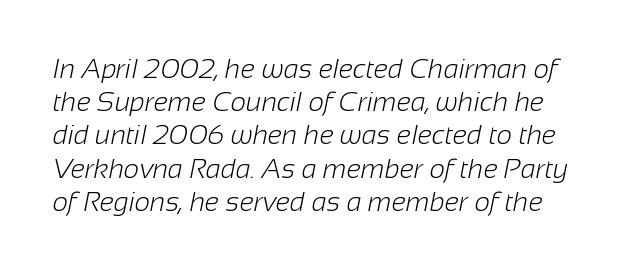
Counters stay open thanks to moderate or lighter strokes. The glyphs are unaccompanied by any horizontal stroke below them. Nobody touched the tracking dial on this one.
